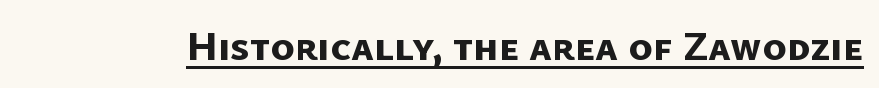
The image shows 41 px bold sans-serif type; set normal letter spacing, underlined; low stroke contrast and a medium x-height.
